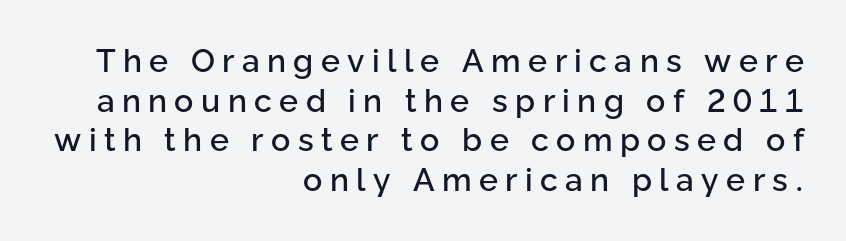
The image shows 32 px sans-serif type, upright; set right-aligned, line spacing 1.24x, unusually wide letter spacing (+0.23 em), not underlined; low stroke contrast and a medium x-height.
